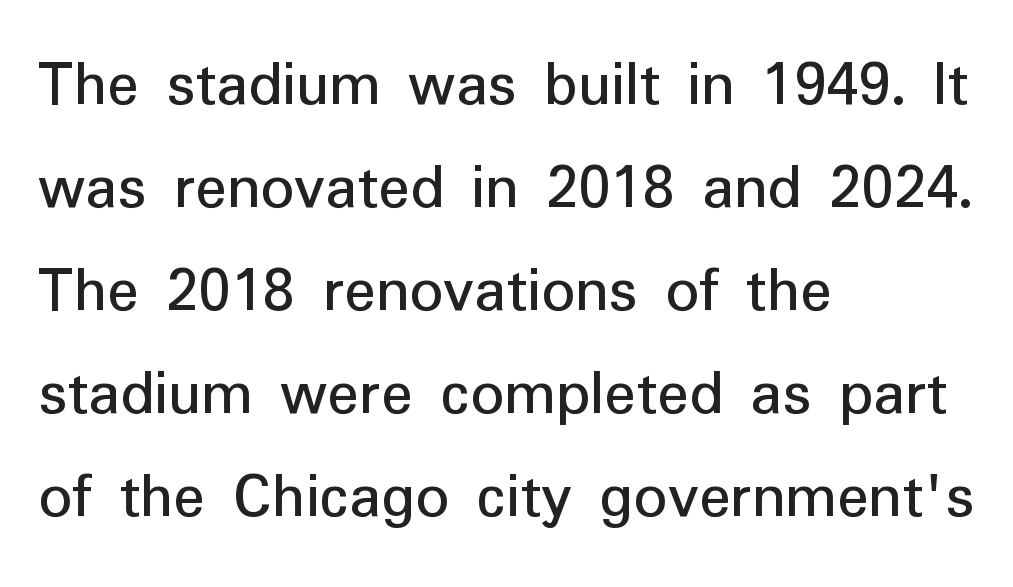
The image shows 66 px regular-weight sans-serif type, upright; set left-aligned, normal line spacing (1.56x), normal letter spacing, not underlined; low stroke contrast and a medium x-height.
